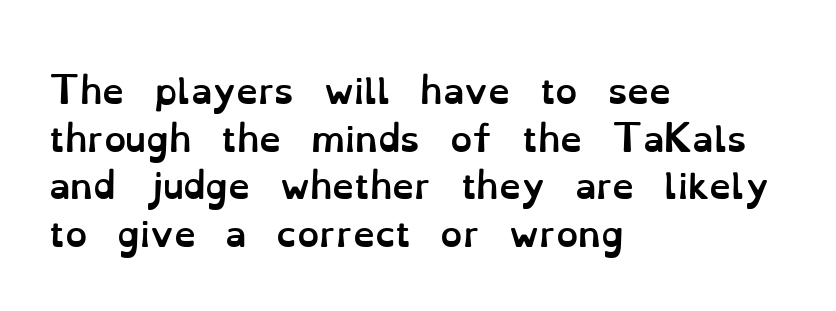
{"italic": "no", "bold": "yes", "weight": "semibold", "width": "normal", "stroke_contrast": "low", "x_height": "small", "monospaced": "no", "underline": "no", "align": "left", "line_spacing": "normal", "line_spacing_ratio": 1.36, "letter_spacing": "normal", "letter_spacing_em": 0.0, "glyph_px": 35}
